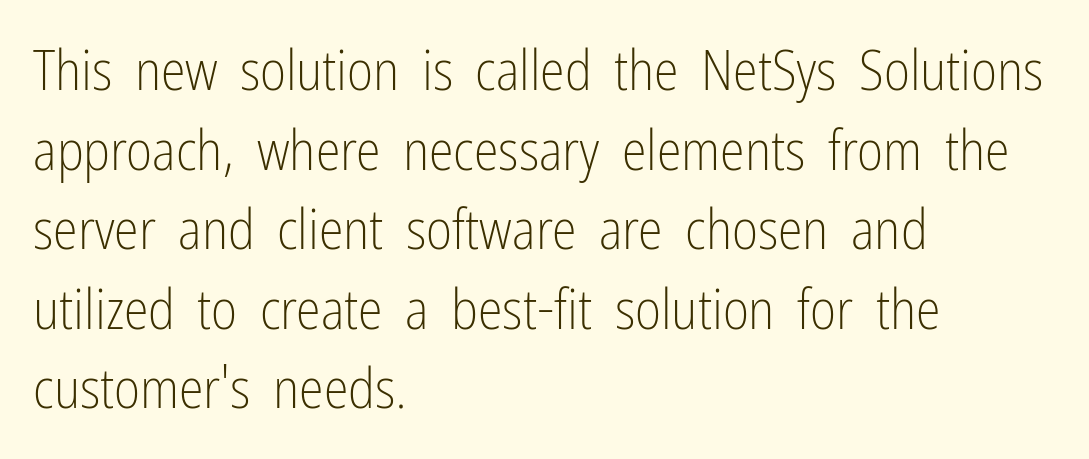
Q: Is the text bold? A: No.
Q: Is the text italic (slanted)? A: No, it is upright.
Q: Is the typeface a serif or a sans-serif typeface? A: Sans-serif.
Q: Is the text underlined? A: No.
Q: How is the paragraph aligned? A: Left-aligned.
Q: Is the spacing between letters normal or unusually wide? A: Normal.
Q: Is the spacing between lines tight, normal or loose? A: Normal.
Q: Width (condensed, normal, or wide)? A: Condensed.
Q: Stroke contrast? A: Low.
Q: x-height? A: Medium.
Q: Monospaced? A: No.
